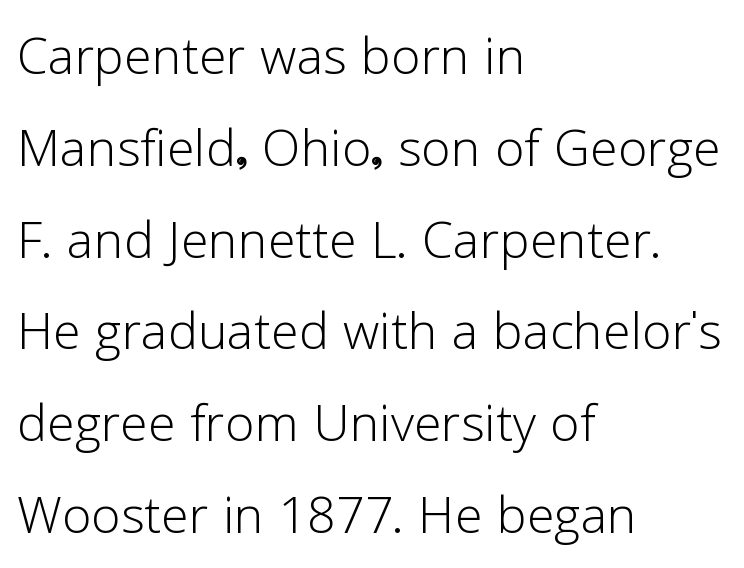
Q: Is the text bold? A: No.
Q: Is the text italic (slanted)? A: No, it is upright.
Q: Is the typeface a serif or a sans-serif typeface? A: Sans-serif.
Q: Is the text underlined? A: No.
Q: How is the paragraph aligned? A: Left-aligned.
Q: Is the spacing between letters normal or unusually wide? A: Normal.
Q: Is the spacing between lines tight, normal or loose? A: Normal.
Q: Width (condensed, normal, or wide)? A: Normal.
Q: Stroke contrast? A: Low.
Q: x-height? A: Medium.
Q: Monospaced? A: No.
